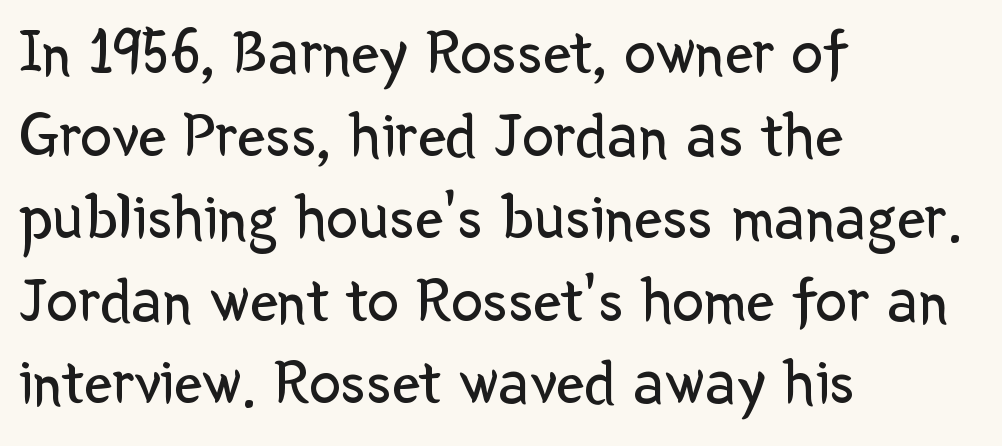
{"serif": "no", "italic": "no", "bold": "no", "weight": "regular", "width": "normal", "stroke_contrast": "low", "x_height": "medium", "monospaced": "no", "underline": "no", "align": "left", "line_spacing": "normal", "line_spacing_ratio": 1.31, "letter_spacing": "normal", "letter_spacing_em": 0.0, "glyph_px": 63}
